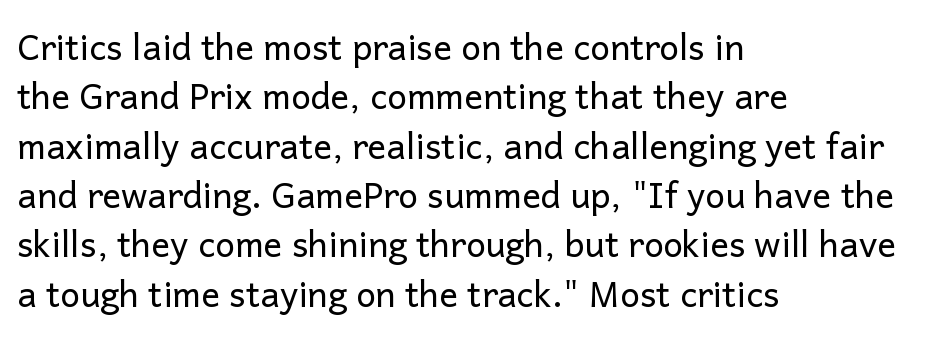
The image shows 35 px regular-weight sans-serif type, upright; set left-aligned, normal line spacing (1.41x), normal letter spacing, not underlined; low stroke contrast and a medium x-height.
